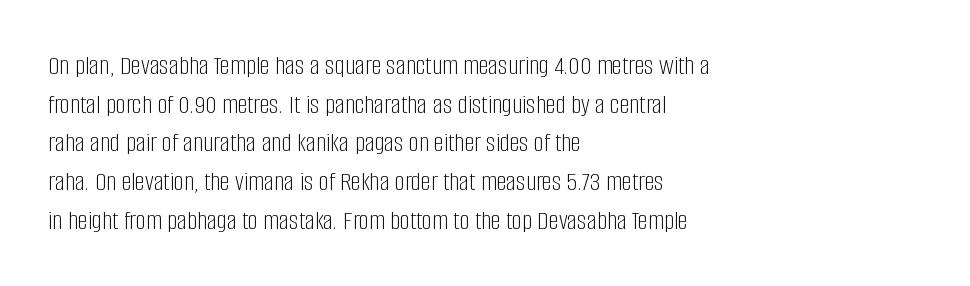
The specimen reads as upright at a glance. Font category for this specimen: sans-serif. Short note: letters normally spaced. Compared with typical paragraphs, the rows here are spaced about the same. The space beneath each line is pristine and unruled. Stems and bowls with no extra thickness — not bold.
